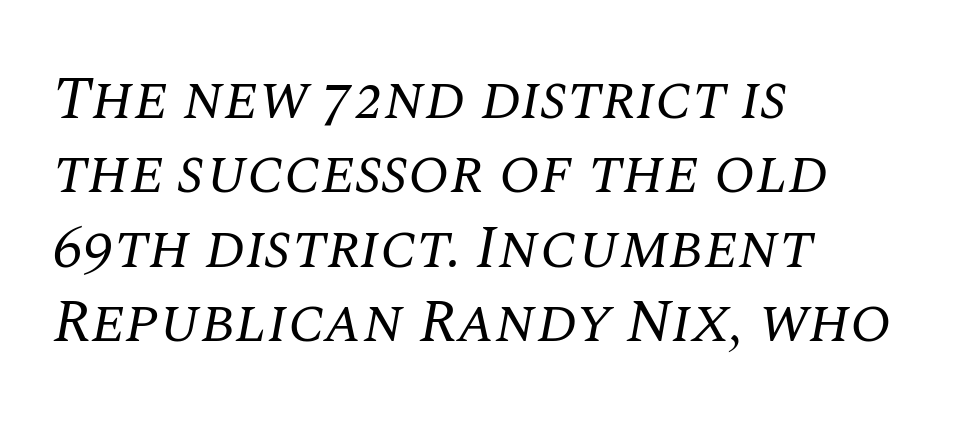
{"serif": "yes", "italic": "yes", "lean": "right", "slant_degrees": 10, "bold": "no", "weight": "regular", "width": "normal", "stroke_contrast": "medium", "x_height": "large", "monospaced": "no", "underline": "no", "align": "left", "line_spacing_ratio": 1.22, "letter_spacing": "normal", "letter_spacing_em": 0.0, "glyph_px": 61}
